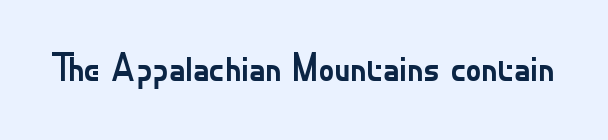
Anything drawn beneath the words? Only blank space. Looks like regular typesetting: each glyph gets only the width it needs. Vertical strokes here are truly vertical. The letterforms sit shoulder to shoulder at normal distance. Stroke mass is kept to a normal reading level or below. A sans-serif font was chosen for this passage.
